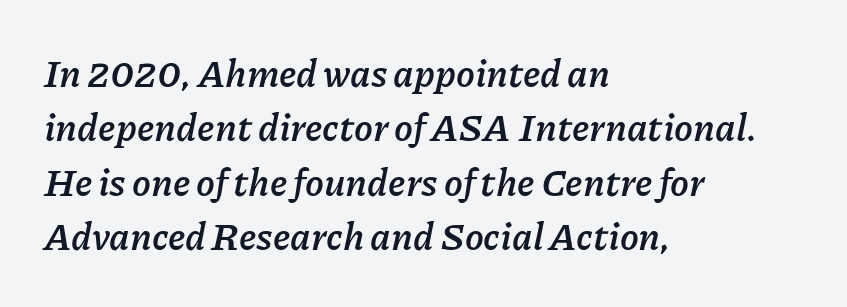
The image shows 38 px semibold type, italic (leaning right); set left-aligned, normal line spacing (1.43x), normal letter spacing, not underlined; low stroke contrast and a medium x-height.
